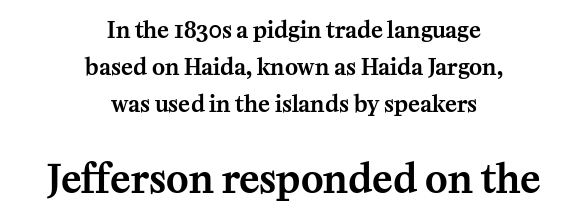
The image shows 38 px serif type, upright; set centered, normal line spacing (1.69x), normal letter spacing, not underlined; the second (bottom) block is 1.73x larger; medium stroke contrast and a medium x-height.
